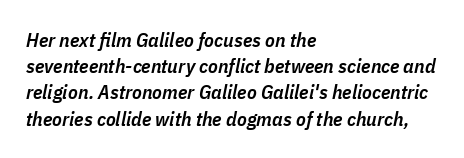
On the weight axis this lands at semibold, roughly 600. Bare-footed words on every line. The ragged edge is on the right, which tells us the setting is flush left. Observe the ordinary spacing: letters are neighbours, not strangers. Notice how descenders clear the ascenders below comfortably — that's standard leading. Italic? Definitely — the glyphs are oblique.
